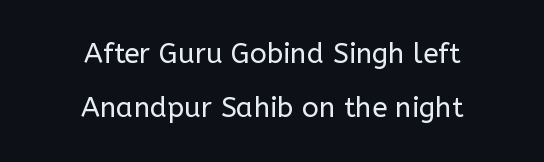
Honestly, there is no underline to notice here at all. Visually the block forms a symmetrical silhouette, jagged on both flanks. Every character sits straight up, as roman type does. Spacing verdict: proportional, widths tailored to each character. Baseline-to-baseline distance is far greater than the letter height.
